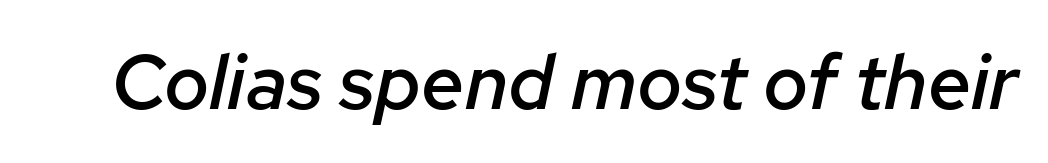
Typesetter's note: demi weight, one step under bold. The specimen omits any rule beneath the text block's lines. You could not count columns in this text — the font is proportionally spaced. Letter spacing: default.
